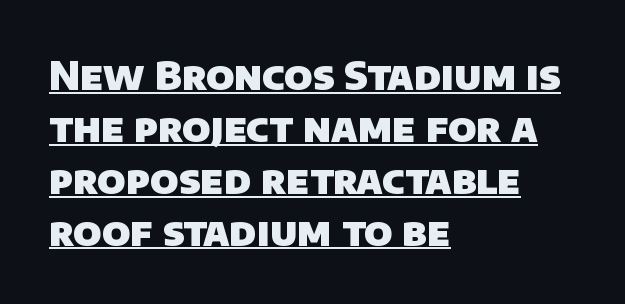
Does the copy run flush right? No — it runs flush left. The face used here appears with an underline applied. A sans-serif font was chosen for this passage. The passage shown is emphatically bold. Look at the tracking — it's just the regular setting, nothing added.
